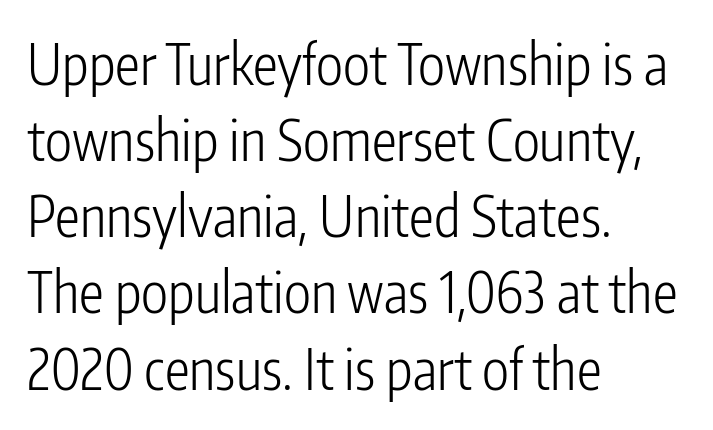
Q: Is the text bold? A: No.
Q: Is the text italic (slanted)? A: No, it is upright.
Q: Is the typeface a serif or a sans-serif typeface? A: Sans-serif.
Q: Is the text underlined? A: No.
Q: How is the paragraph aligned? A: Left-aligned.
Q: Is the spacing between letters normal or unusually wide? A: Normal.
Q: Is the spacing between lines tight, normal or loose? A: Normal.
Q: Width (condensed, normal, or wide)? A: Condensed.
Q: Stroke contrast? A: Low.
Q: x-height? A: Medium.
Q: Monospaced? A: No.
